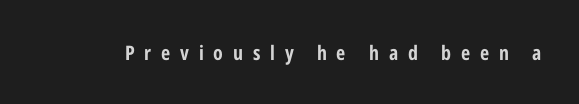
The image shows 20 px bold type, upright; set unusually wide letter spacing (+0.49 em), not underlined.
